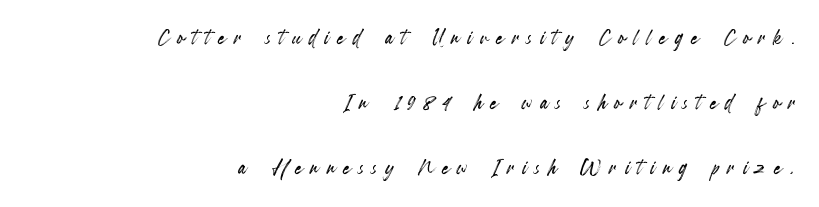
Q: Is the text italic (slanted)? A: Yes.
Q: Is the text underlined? A: No.
Q: How is the paragraph aligned? A: Right-aligned.
Q: Is the spacing between letters normal or unusually wide? A: Unusually wide.
Q: Is the spacing between lines tight, normal or loose? A: Loose.
Q: Width (condensed, normal, or wide)? A: Condensed.
Q: x-height? A: Small.
Q: Monospaced? A: No.
